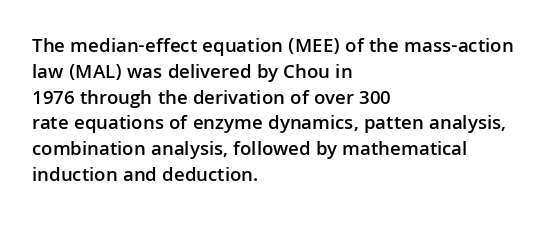
{"italic": "no", "bold": "semi", "underline": "no", "align": "left", "line_spacing": "normal", "line_spacing_ratio": 1.29, "letter_spacing": "normal", "letter_spacing_em": 0.0, "glyph_px": 20}
